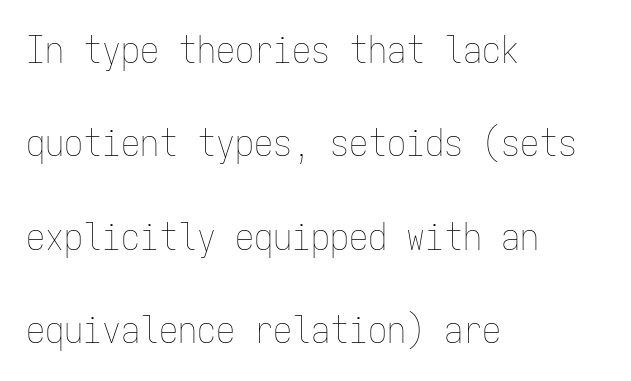
The image shows 38 px thin, condensed type, upright, monospaced; set left-aligned, loose line spacing (2.46x), normal letter spacing, not underlined; low stroke contrast and a medium x-height.
